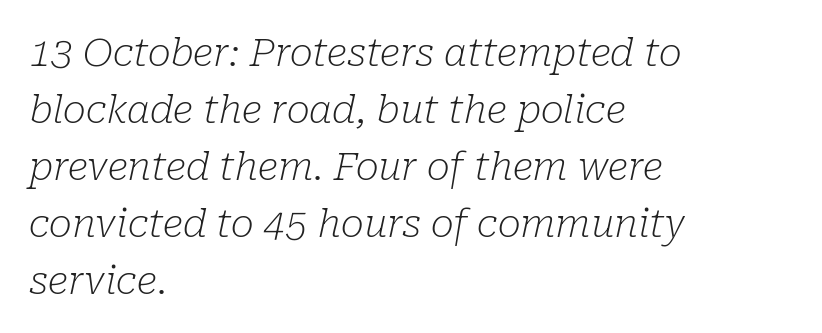
The image shows 39 px light serif type, italic (leaning right); set left-aligned, normal line spacing (1.46x), normal letter spacing, not underlined; low stroke contrast and a medium x-height.
